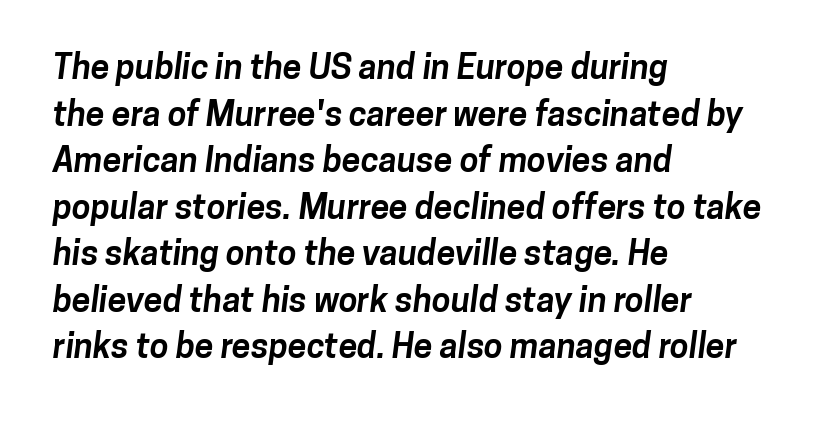
Q: Is the text bold? A: Yes.
Q: Is the typeface a serif or a sans-serif typeface? A: Sans-serif.
Q: Is the text underlined? A: No.
Q: How is the paragraph aligned? A: Left-aligned.
Q: Is the spacing between letters normal or unusually wide? A: Normal.
Q: Is the spacing between lines tight, normal or loose? A: Normal.
Q: Width (condensed, normal, or wide)? A: Normal.
Q: Stroke contrast? A: Low.
Q: x-height? A: Medium.
Q: Monospaced? A: No.
